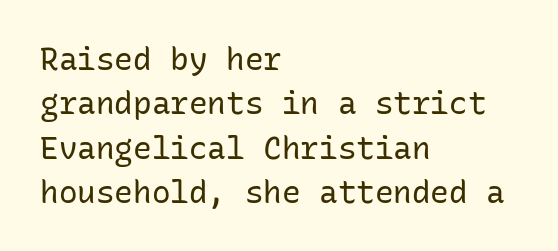
The image shows 31 px regular-weight sans-serif type, upright, monospaced; set left-aligned, normal line spacing (1.43x), normal letter spacing, not underlined; low stroke contrast and a medium x-height.
